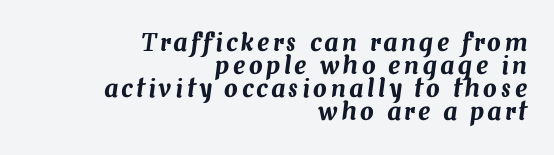
Q: Is the text italic (slanted)? A: Yes, it leans right by about 7 degrees.
Q: Is the text underlined? A: No.
Q: How is the paragraph aligned? A: Right-aligned.
Q: Is the spacing between lines tight, normal or loose? A: Tight.
